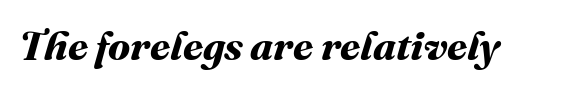
Q: Is the text bold? A: Yes.
Q: Is the text underlined? A: No.
Q: Is the spacing between letters normal or unusually wide? A: Normal.
Q: Width (condensed, normal, or wide)? A: Normal.
Q: Stroke contrast? A: Medium.
Q: x-height? A: Medium.
Q: Monospaced? A: No.
